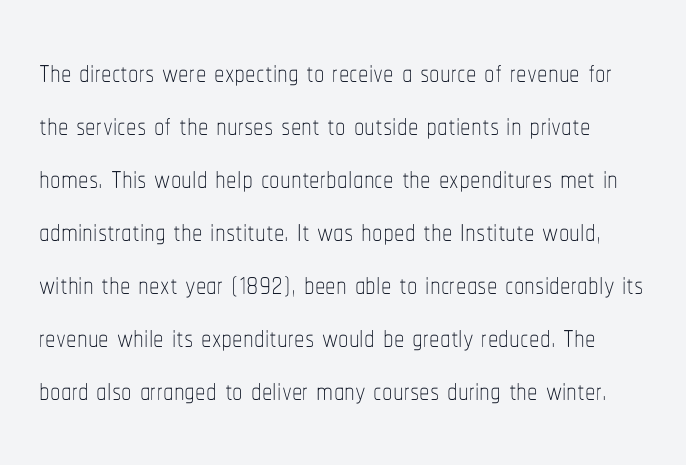
{"italic": "no", "bold": "no", "weight": "thin", "width": "condensed", "stroke_contrast": "low", "x_height": "medium", "monospaced": "no", "underline": "no", "line_spacing": "normal", "line_spacing_ratio": 1.26, "letter_spacing": "normal", "letter_spacing_em": 0.0, "glyph_px": 42}
